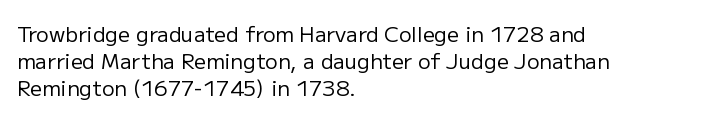
The passage shown is not underscored anywhere. Summary of vertical rhythm: regular, with standard interline spacing. The rag falls on the right side of this text block. Notice how the stems are strictly vertical — no italics here. Vertical stems look standard width or narrower in stroke.
